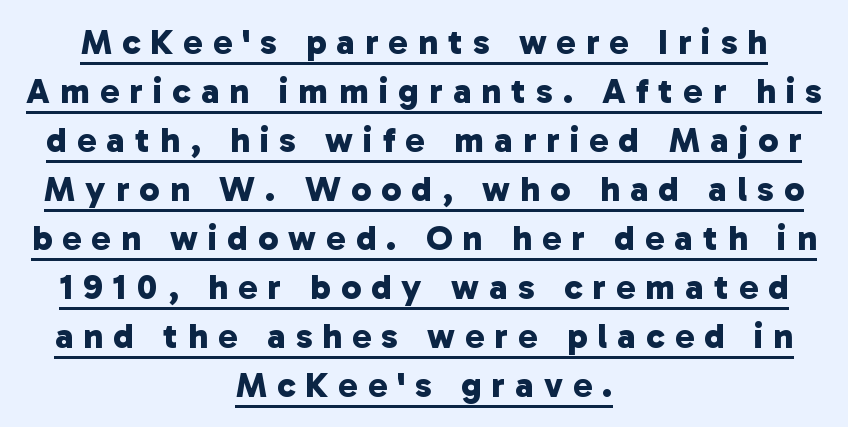
The image shows 36 px bold sans-serif type; set centered, normal line spacing (1.36x), unusually wide letter spacing (+0.28 em), underlined; low stroke contrast and a medium x-height.
